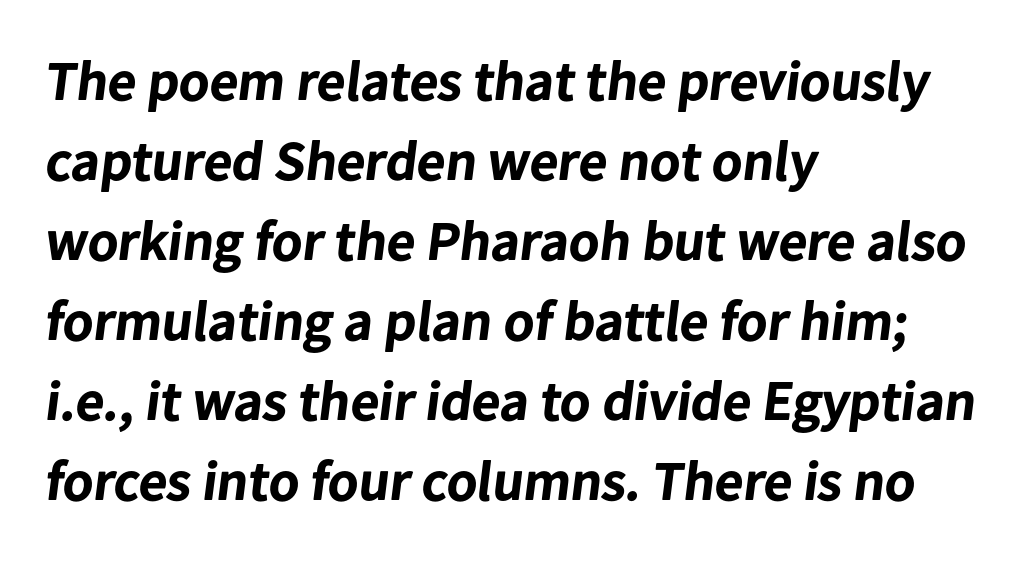
The image shows 56 px bold sans-serif type; set left-aligned, normal line spacing (1.43x), normal letter spacing, not underlined; low stroke contrast and a medium x-height.
